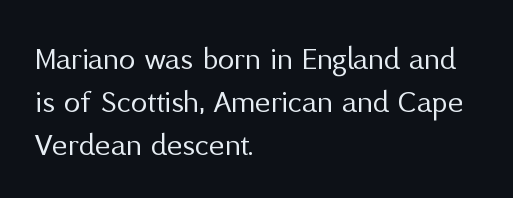
{"serif": "no", "italic": "no", "bold": "no", "weight": "regular", "width": "normal", "stroke_contrast": "medium", "x_height": "medium", "monospaced": "no", "underline": "no", "align": "left", "line_spacing": "normal", "line_spacing_ratio": 1.31, "letter_spacing": "normal", "letter_spacing_em": 0.0, "glyph_px": 33}
